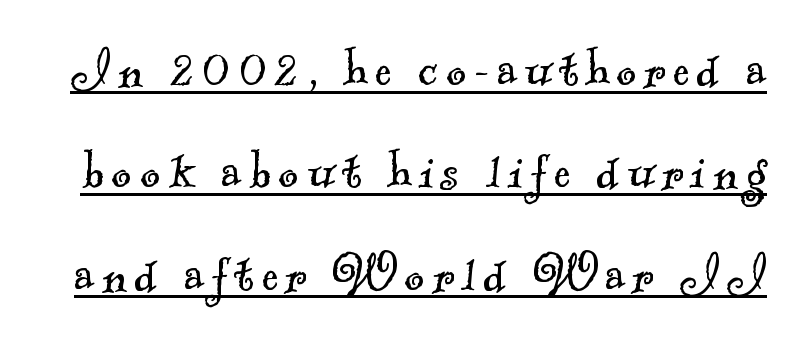
The image shows 62 px light serif type; set normal line spacing (1.65x), underlined; a small x-height.
